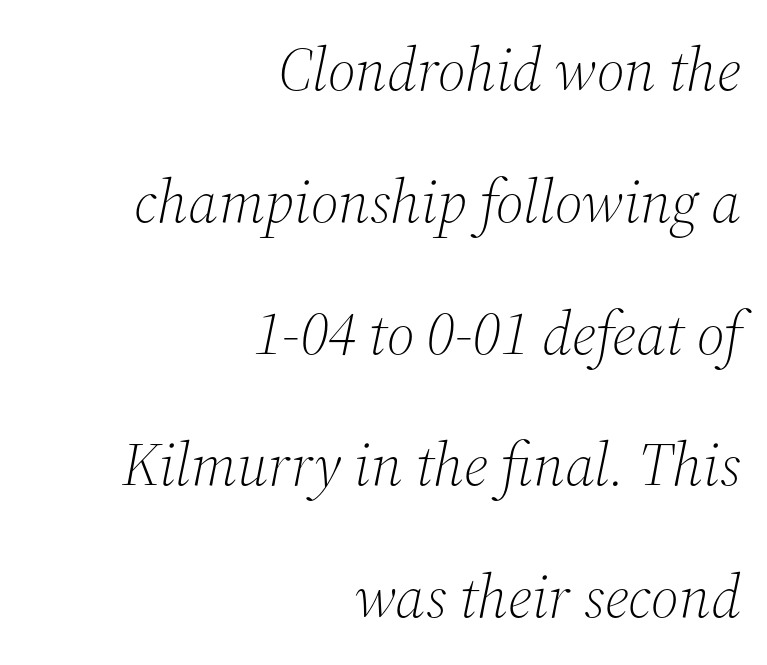
Q: Is the text bold? A: No.
Q: Is the text italic (slanted)? A: Yes, it leans right by about 12 degrees.
Q: Is the typeface a serif or a sans-serif typeface? A: Serif.
Q: Is the text underlined? A: No.
Q: How is the paragraph aligned? A: Right-aligned.
Q: Is the spacing between letters normal or unusually wide? A: Normal.
Q: Is the spacing between lines tight, normal or loose? A: Loose.
Q: Width (condensed, normal, or wide)? A: Normal.
Q: Stroke contrast? A: Medium.
Q: x-height? A: Medium.
Q: Monospaced? A: No.
